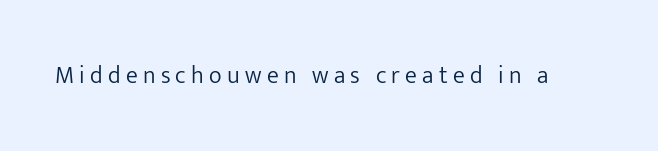
Stroke mass is kept to a normal reading level or below. The glyphs are unaccompanied by any horizontal stroke below them. Look at the tracking — it's clearly loosened, letters drifting apart. Every character sits straight up, as roman type does.
